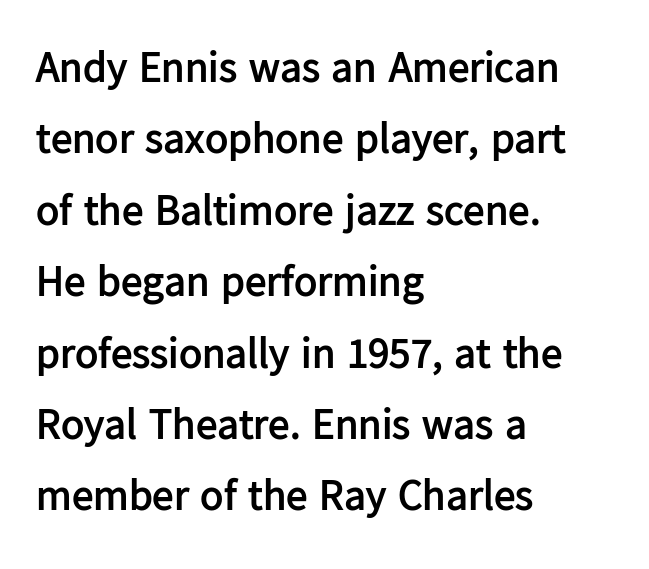
{"serif": "no", "italic": "no", "bold": "yes", "weight": "semibold", "width": "normal", "stroke_contrast": "low", "x_height": "medium", "monospaced": "no", "underline": "no", "align": "left", "line_spacing": "normal", "line_spacing_ratio": 1.66, "letter_spacing": "normal", "letter_spacing_em": 0.0, "glyph_px": 43}
